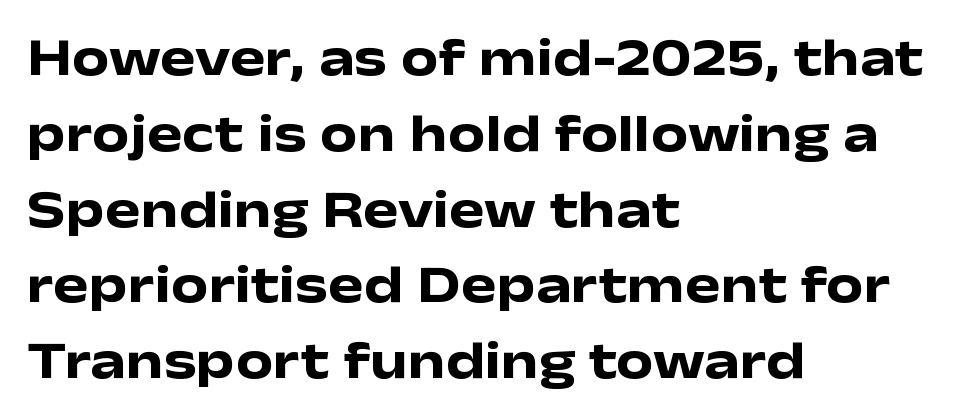
{"serif": "no", "italic": "no", "bold": "yes", "weight": "heavy", "width": "wide", "stroke_contrast": "low", "x_height": "medium", "monospaced": "no", "underline": "no", "align": "left", "line_spacing": "normal", "line_spacing_ratio": 1.43, "letter_spacing": "normal", "letter_spacing_em": 0.0, "glyph_px": 53}
